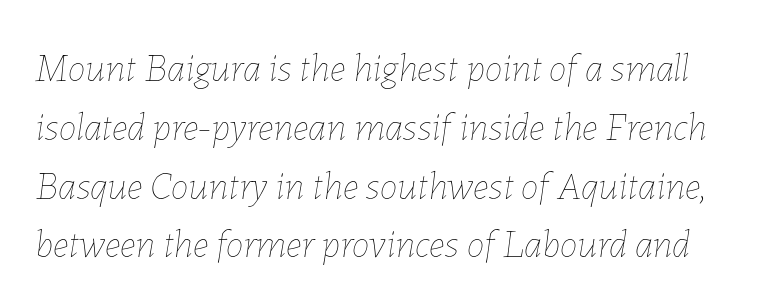
Q: Is the text bold? A: No.
Q: Is the text italic (slanted)? A: Yes, it leans right by about 7 degrees.
Q: Is the text underlined? A: No.
Q: Is the spacing between letters normal or unusually wide? A: Normal.
Q: Is the spacing between lines tight, normal or loose? A: Normal.
Q: Width (condensed, normal, or wide)? A: Normal.
Q: Stroke contrast? A: Low.
Q: x-height? A: Medium.
Q: Monospaced? A: No.
